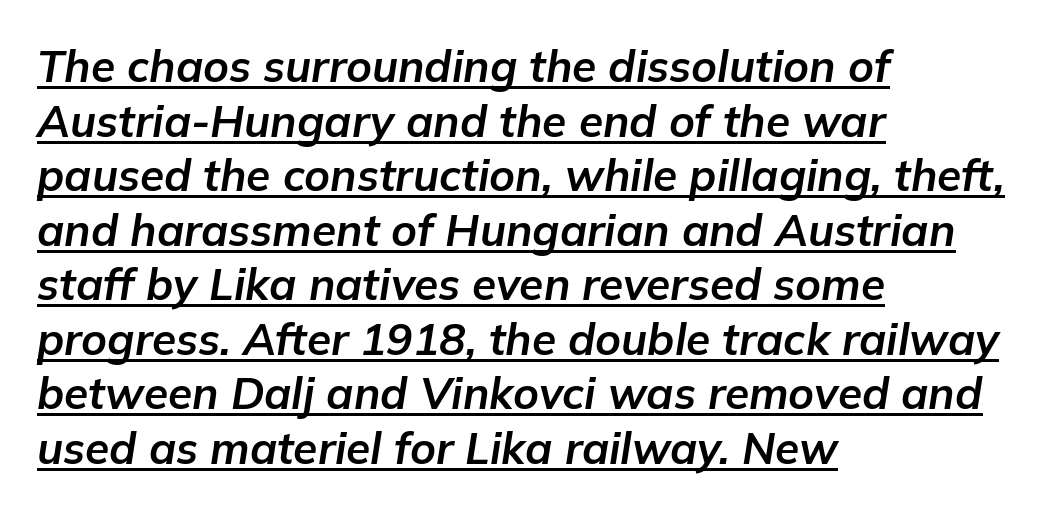
{"italic": "yes", "lean": "right", "slant_degrees": 9, "bold": "yes", "weight": "bold", "width": "normal", "stroke_contrast": "low", "x_height": "medium", "monospaced": "no", "underline": "yes", "align": "left", "line_spacing_ratio": 1.24, "letter_spacing": "normal", "letter_spacing_em": 0.0, "glyph_px": 44}
